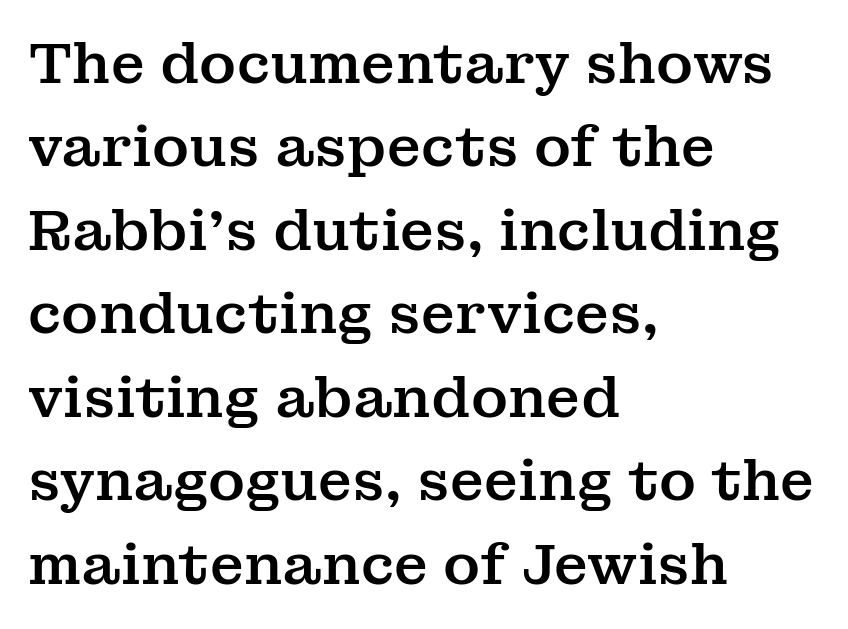
The image shows 56 px serif type, upright; set left-aligned, normal line spacing (1.49x), normal letter spacing, not underlined; medium stroke contrast and a medium x-height.
